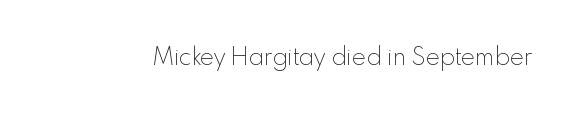
{"italic": "no", "bold": "no", "underline": "no", "letter_spacing": "normal", "letter_spacing_em": 0.0, "glyph_px": 24}
